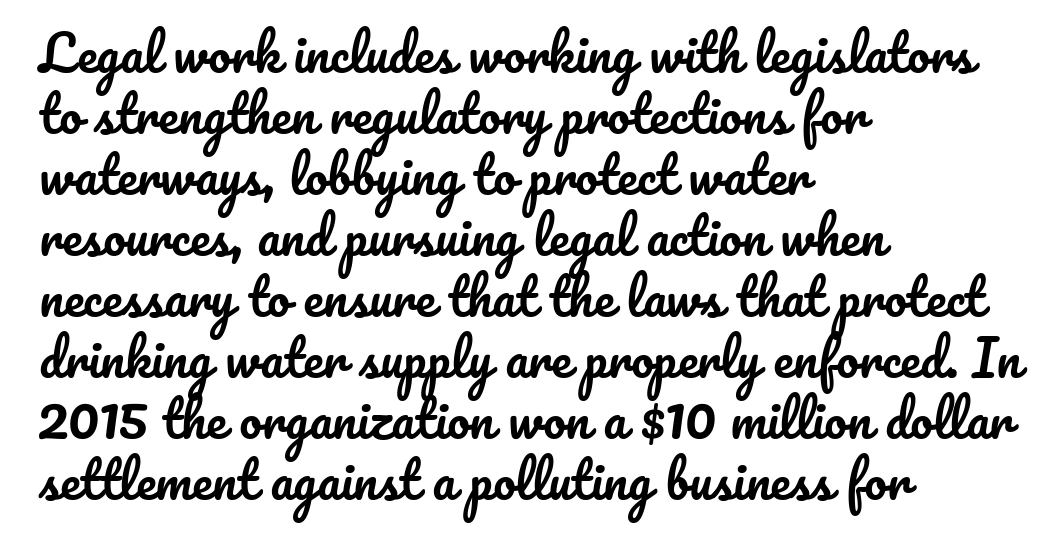
Q: Is the text italic (slanted)? A: Yes.
Q: Is the text underlined? A: No.
Q: How is the paragraph aligned? A: Left-aligned.
Q: Is the spacing between letters normal or unusually wide? A: Normal.
Q: Width (condensed, normal, or wide)? A: Normal.
Q: Stroke contrast? A: Low.
Q: x-height? A: Small.
Q: Monospaced? A: No.
